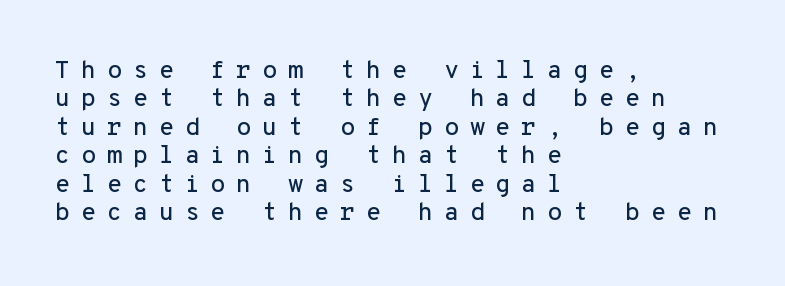
Regarding leading, the lines here are crowded together. This sample is left-justified, so line endings fall wherever the words run out. In terms of letterspacing, this is a distinctly airy, spread setting. Beneath every word, the page is bare.
